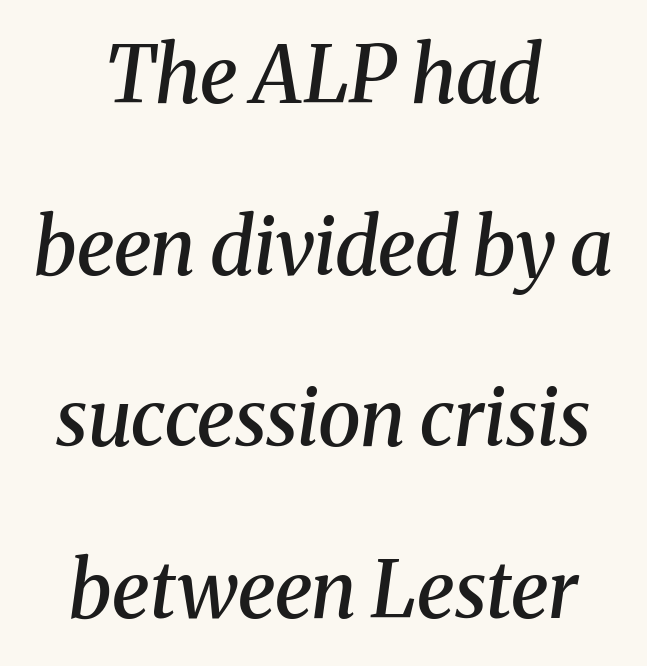
The image shows 78 px semibold serif type, italic (leaning right); set centered, loose line spacing (2.2x), normal letter spacing, not underlined; medium stroke contrast and a medium x-height.
